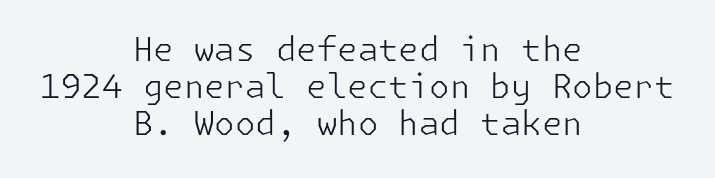
The image shows 33 px light sans-serif type, upright; set centered, tight line spacing (1.12x), normal letter spacing, not underlined; low stroke contrast and a medium x-height.
